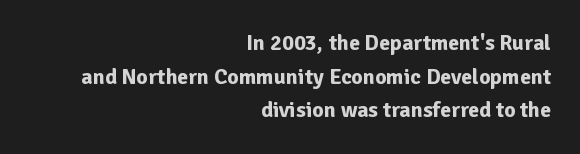
{"italic": "no", "bold": "yes", "underline": "no", "align": "right", "line_spacing": "normal", "line_spacing_ratio": 1.53, "letter_spacing": "normal", "letter_spacing_em": 0.0, "glyph_px": 22}
